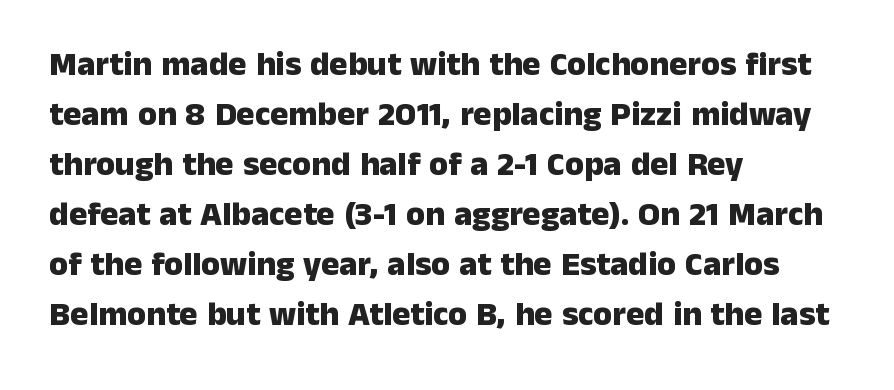
The letters sit at their default tracking, neither squeezed nor spread. Leading: standard. The type family on display is of the sans-serif kind. In terms of posture, this sample is upright.
